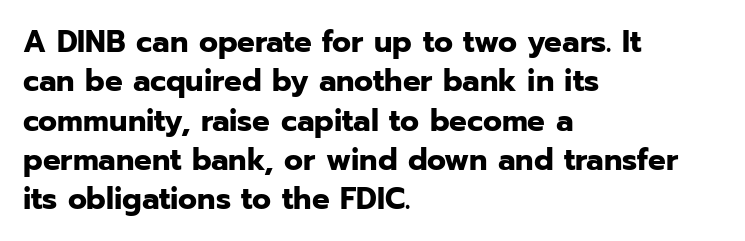
{"serif": "no", "italic": "no", "bold": "yes", "weight": "bold", "width": "normal", "stroke_contrast": "low", "x_height": "medium", "monospaced": "no", "underline": "no", "align": "left", "line_spacing": "normal", "line_spacing_ratio": 1.27, "letter_spacing": "normal", "letter_spacing_em": 0.0, "glyph_px": 31}
